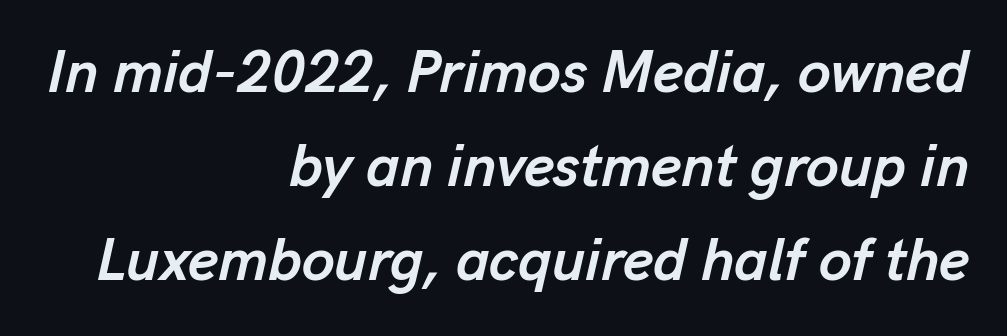
Q: Is the text bold? A: Yes.
Q: Is the text italic (slanted)? A: Yes, it leans right by about 13 degrees.
Q: Is the text underlined? A: No.
Q: How is the paragraph aligned? A: Right-aligned.
Q: Is the spacing between letters normal or unusually wide? A: Normal.
Q: Is the spacing between lines tight, normal or loose? A: Normal.
Q: Width (condensed, normal, or wide)? A: Normal.
Q: Stroke contrast? A: Low.
Q: x-height? A: Medium.
Q: Monospaced? A: No.
